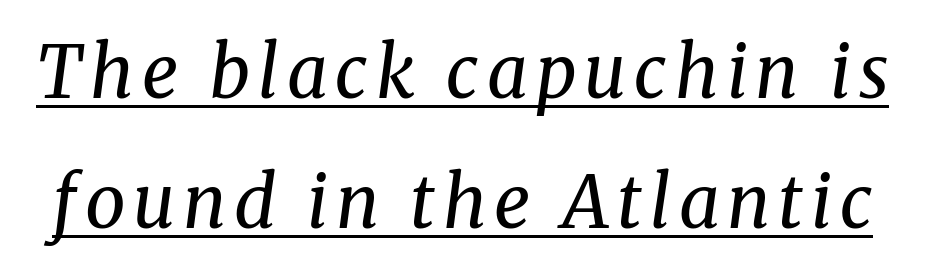
Q: Is the text bold? A: No.
Q: Is the text italic (slanted)? A: Yes, it leans right by about 8 degrees.
Q: Is the typeface a serif or a sans-serif typeface? A: Serif.
Q: Is the text underlined? A: Yes.
Q: Width (condensed, normal, or wide)? A: Normal.
Q: Stroke contrast? A: Medium.
Q: x-height? A: Medium.
Q: Monospaced? A: No.
